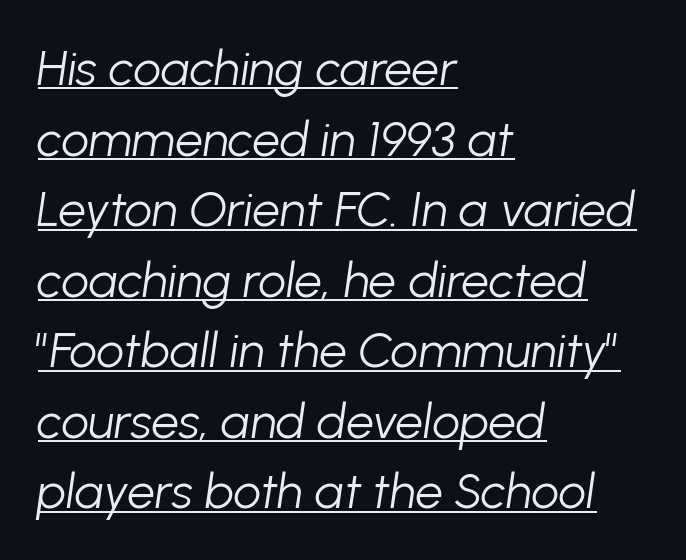
{"italic": "yes", "lean": "right", "slant_degrees": 8, "bold": "no", "weight": "light", "width": "normal", "stroke_contrast": "low", "x_height": "medium", "monospaced": "no", "underline": "yes", "align": "left", "line_spacing": "normal", "line_spacing_ratio": 1.44, "letter_spacing": "normal", "letter_spacing_em": 0.0, "glyph_px": 49}
